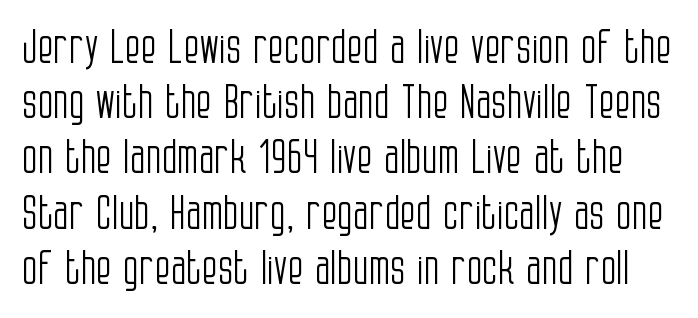
The passage shown is not underscored anywhere. Stroke mass is kept to a normal reading level or below. Does extra space separate the letters? No, they use regular spacing. If you drew a line through each stem, it would be perfectly vertical.
